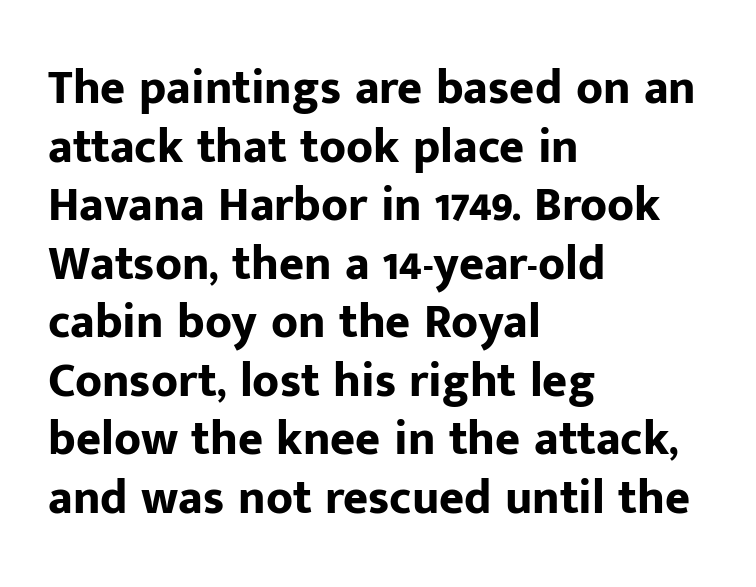
Q: Is the text bold? A: Yes.
Q: Is the text italic (slanted)? A: No, it is upright.
Q: Is the typeface a serif or a sans-serif typeface? A: Sans-serif.
Q: Is the text underlined? A: No.
Q: How is the paragraph aligned? A: Left-aligned.
Q: Is the spacing between letters normal or unusually wide? A: Normal.
Q: Width (condensed, normal, or wide)? A: Normal.
Q: Stroke contrast? A: Low.
Q: x-height? A: Medium.
Q: Monospaced? A: No.
